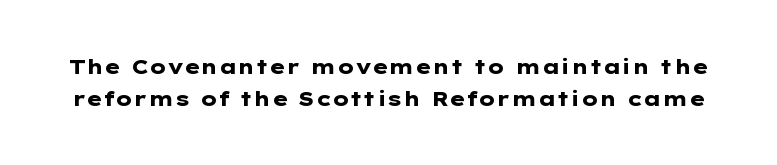
The image shows 20 px bold type, upright; set normal line spacing (1.59x), normal letter spacing, not underlined.
